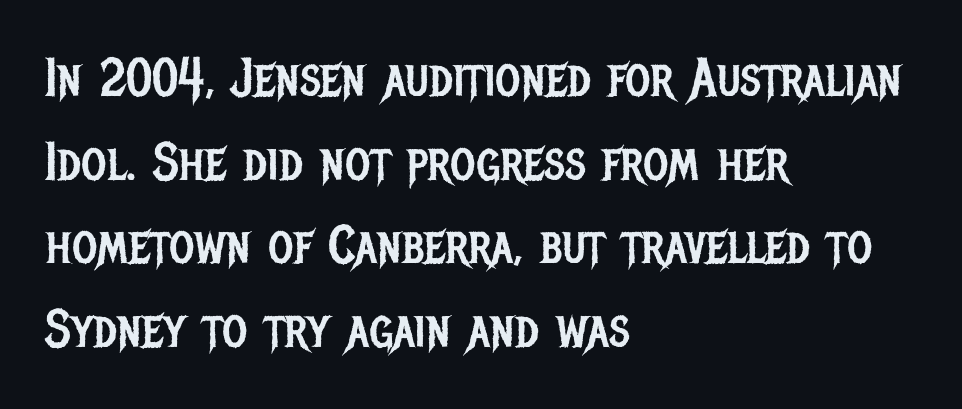
Quick note: interline space is typical. The letters advance in unequal steps, a hallmark of proportional type. A student would call this left alignment; a typographer would say flush left, rag right. This sample uses an upright cut, with every glyph sitting square on the baseline.
